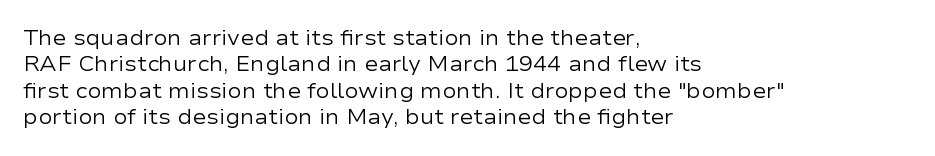
Q: Is the text bold? A: No.
Q: Is the text italic (slanted)? A: No, it is upright.
Q: Is the text underlined? A: No.
Q: How is the paragraph aligned? A: Left-aligned.
Q: Is the spacing between letters normal or unusually wide? A: Normal.
Q: Is the spacing between lines tight, normal or loose? A: Normal.
